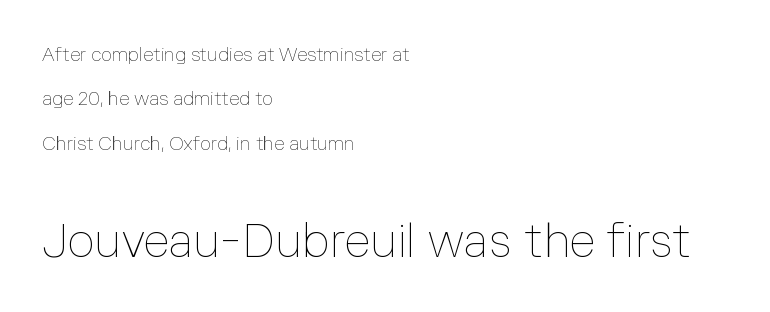
Q: Is the text bold? A: No.
Q: Is the text italic (slanted)? A: No, it is upright.
Q: Is the text underlined? A: No.
Q: How is the paragraph aligned? A: Left-aligned.
Q: Is the spacing between letters normal or unusually wide? A: Normal.
Q: Is the spacing between lines tight, normal or loose? A: Loose.
Q: Which block of text is set in a larger size, the first (top) or the second (bottom)? A: The second (bottom) one.
Q: Width (condensed, normal, or wide)? A: Normal.
Q: Stroke contrast? A: Low.
Q: x-height? A: Medium.
Q: Monospaced? A: No.
